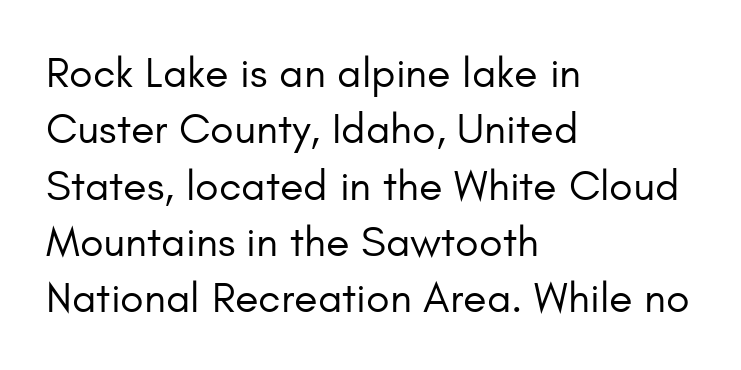
{"serif": "no", "italic": "no", "bold": "no", "weight": "regular", "width": "normal", "stroke_contrast": "low", "x_height": "small", "monospaced": "no", "underline": "no", "align": "left", "line_spacing": "normal", "line_spacing_ratio": 1.31, "letter_spacing": "normal", "letter_spacing_em": 0.0, "glyph_px": 43}
